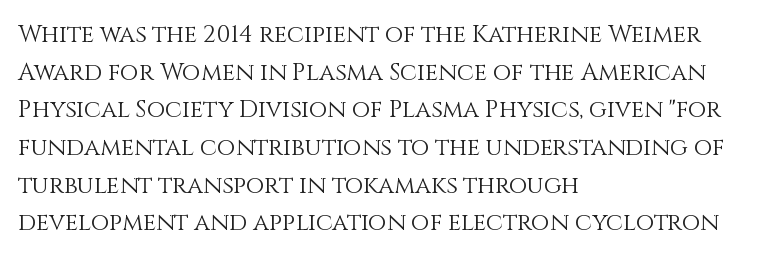
Q: Is the text bold? A: No.
Q: Is the text italic (slanted)? A: No, it is upright.
Q: Is the text underlined? A: No.
Q: How is the paragraph aligned? A: Left-aligned.
Q: Is the spacing between letters normal or unusually wide? A: Normal.
Q: Is the spacing between lines tight, normal or loose? A: Normal.
